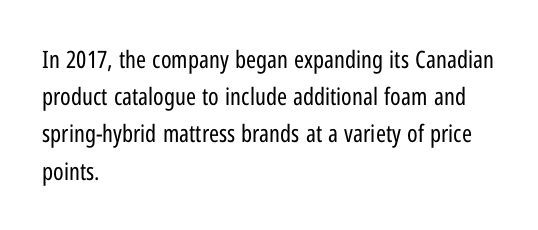
Ordinary non-slanted type is in use. This sample uses plain, unmodified letter spacing. Has an underline been added? It has not. The designer left line spacing at the default. The cut favours lightness, reaching ordinary text weight at its darkest. Layout note: lines flush left.
